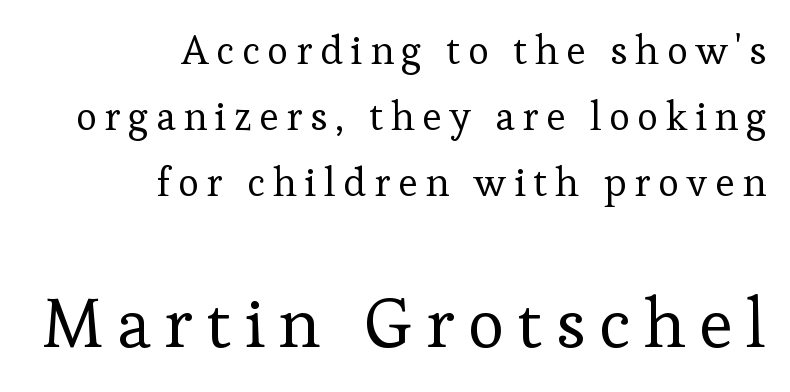
Lines of text with bare space underneath. Notice how the stems are strictly vertical — no italics here. Each letter keeps its own natural width here, so spacing adapts to shape. Leading: standard.
